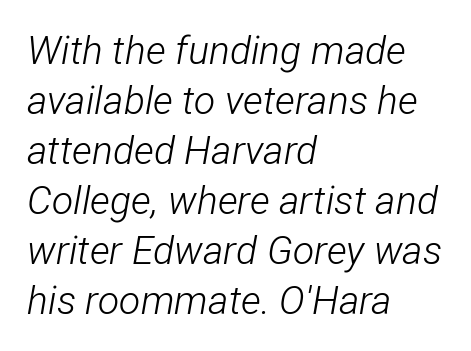
The image shows 39 px light, condensed type, italic (leaning right); set left-aligned, normal line spacing (1.28x), normal letter spacing, not underlined; low stroke contrast and a medium x-height.
